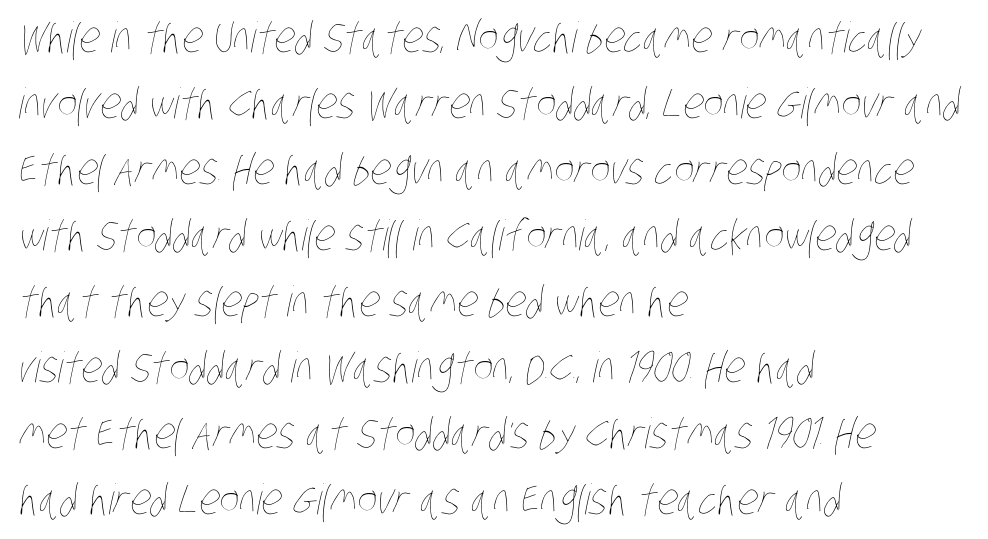
Q: Is the text bold? A: No.
Q: Is the text underlined? A: No.
Q: How is the paragraph aligned? A: Left-aligned.
Q: Is the spacing between letters normal or unusually wide? A: Normal.
Q: Is the spacing between lines tight, normal or loose? A: Normal.
Q: Width (condensed, normal, or wide)? A: Condensed.
Q: Stroke contrast? A: Low.
Q: x-height? A: Large.
Q: Monospaced? A: No.
